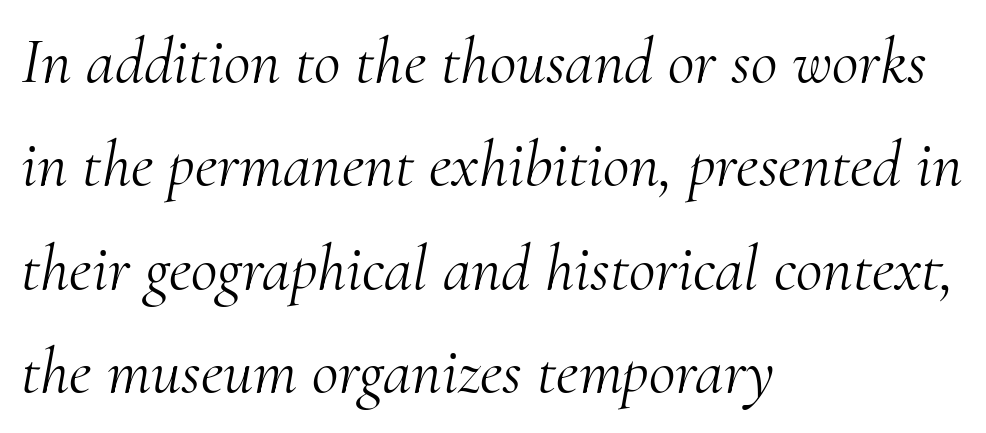
{"serif": "yes", "italic": "yes", "lean": "right", "slant_degrees": 10, "bold": "no", "weight": "light", "width": "normal", "stroke_contrast": "medium", "x_height": "small", "monospaced": "no", "underline": "no", "align": "left", "line_spacing": "normal", "line_spacing_ratio": 1.59, "letter_spacing": "normal", "letter_spacing_em": 0.0, "glyph_px": 65}
